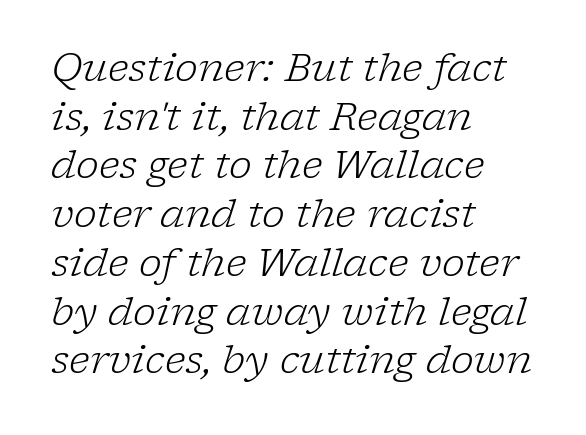
You can tell from the footed stems that serif type was used. Compared with ordinary roman type, these characters are visibly tilted. Here the designer chose a conventional face with non-uniform glyph widths. Line spacing here is normal. Compared with a centered layout, this one pins lines to the left instead.
